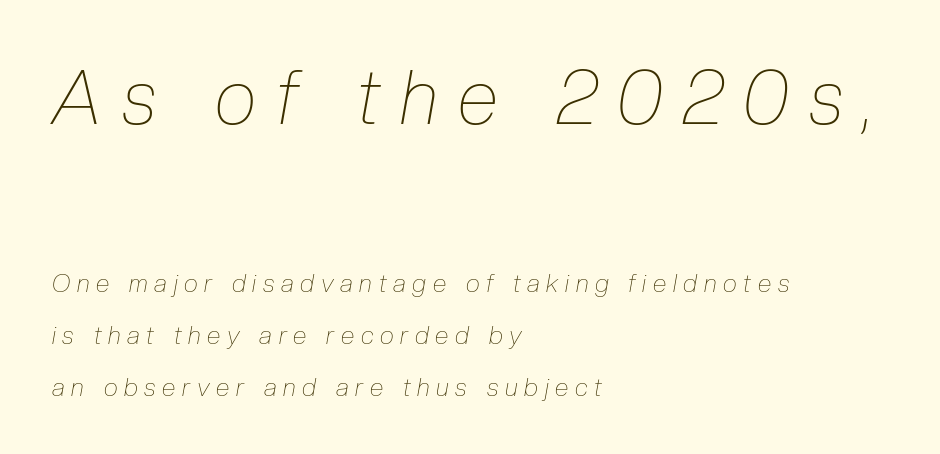
The image shows 75 px thin, condensed type, italic (leaning right); set left-aligned, loose line spacing (2.08x), unusually wide letter spacing (+0.27 em), not underlined; the first (top) block is 3.0x larger; low stroke contrast and a medium x-height.
